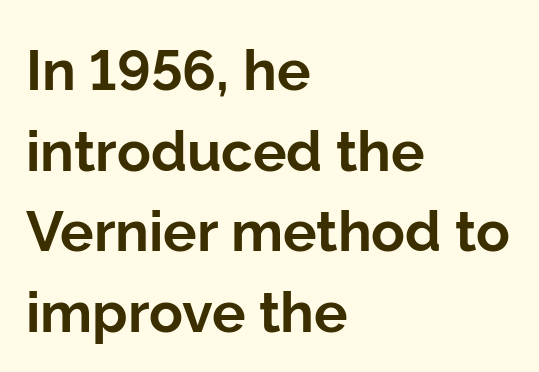
Q: Is the text bold? A: Yes.
Q: Is the text italic (slanted)? A: No, it is upright.
Q: Is the typeface a serif or a sans-serif typeface? A: Sans-serif.
Q: Is the text underlined? A: No.
Q: How is the paragraph aligned? A: Left-aligned.
Q: Is the spacing between letters normal or unusually wide? A: Normal.
Q: Is the spacing between lines tight, normal or loose? A: Normal.
Q: Width (condensed, normal, or wide)? A: Normal.
Q: Stroke contrast? A: Low.
Q: x-height? A: Medium.
Q: Monospaced? A: No.
